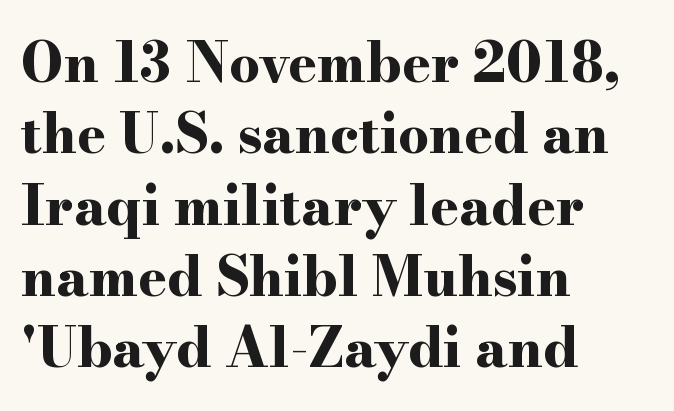
Q: Is the text bold? A: Yes.
Q: Is the text italic (slanted)? A: No, it is upright.
Q: Is the typeface a serif or a sans-serif typeface? A: Serif.
Q: Is the text underlined? A: No.
Q: How is the paragraph aligned? A: Left-aligned.
Q: Is the spacing between letters normal or unusually wide? A: Normal.
Q: Is the spacing between lines tight, normal or loose? A: Normal.
Q: Width (condensed, normal, or wide)? A: Wide.
Q: Stroke contrast? A: High.
Q: x-height? A: Small.
Q: Monospaced? A: No.
